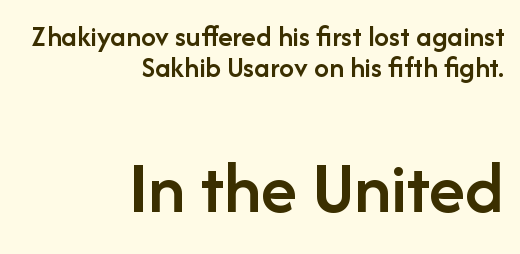
Q: Is the text bold? A: Semi-bold.
Q: Is the text italic (slanted)? A: No, it is upright.
Q: Is the typeface a serif or a sans-serif typeface? A: Sans-serif.
Q: Is the text underlined? A: No.
Q: How is the paragraph aligned? A: Right-aligned.
Q: Is the spacing between letters normal or unusually wide? A: Normal.
Q: Is the spacing between lines tight, normal or loose? A: Tight.
Q: Which block of text is set in a larger size, the first (top) or the second (bottom)? A: The second (bottom) one.
Q: Width (condensed, normal, or wide)? A: Normal.
Q: Stroke contrast? A: Low.
Q: x-height? A: Medium.
Q: Monospaced? A: No.
